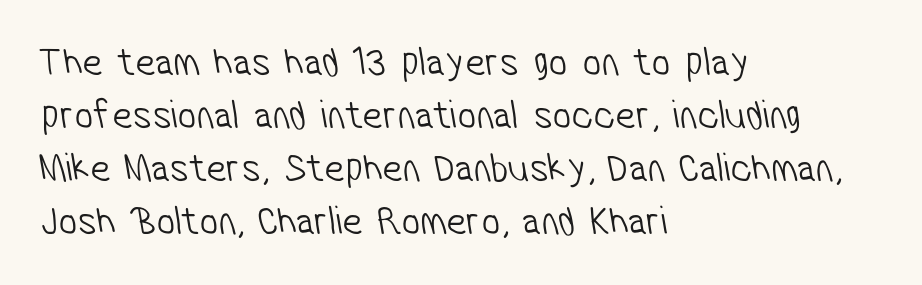
The image shows 41 px light, condensed sans-serif type; set left-aligned, normal line spacing (1.29x), normal letter spacing, not underlined; low stroke contrast and a medium x-height.
